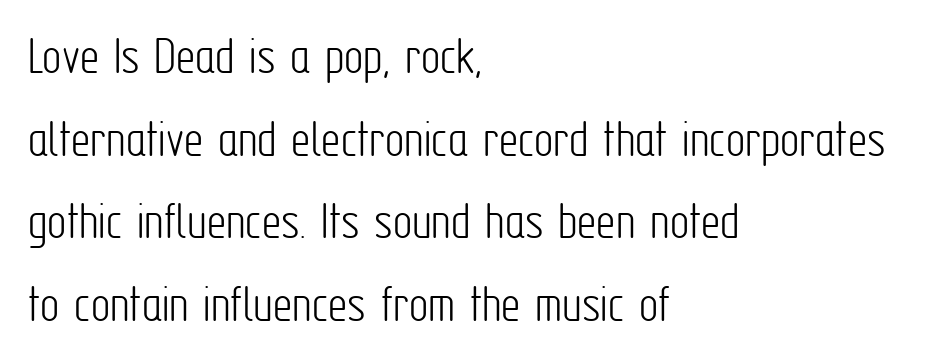
Q: Is the text bold? A: No.
Q: Is the text italic (slanted)? A: No, it is upright.
Q: Is the typeface a serif or a sans-serif typeface? A: Sans-serif.
Q: Is the text underlined? A: No.
Q: How is the paragraph aligned? A: Left-aligned.
Q: Is the spacing between letters normal or unusually wide? A: Normal.
Q: Is the spacing between lines tight, normal or loose? A: Normal.
Q: Width (condensed, normal, or wide)? A: Condensed.
Q: Stroke contrast? A: Low.
Q: x-height? A: Medium.
Q: Monospaced? A: No.
